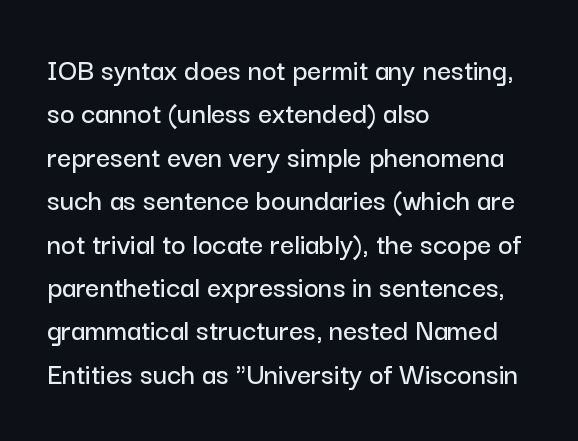
{"serif": "no", "italic": "no", "width": "normal", "stroke_contrast": "low", "x_height": "medium", "monospaced": "no", "underline": "no", "align": "left", "line_spacing": "normal", "line_spacing_ratio": 1.4, "letter_spacing": "normal", "letter_spacing_em": 0.0, "glyph_px": 31}
